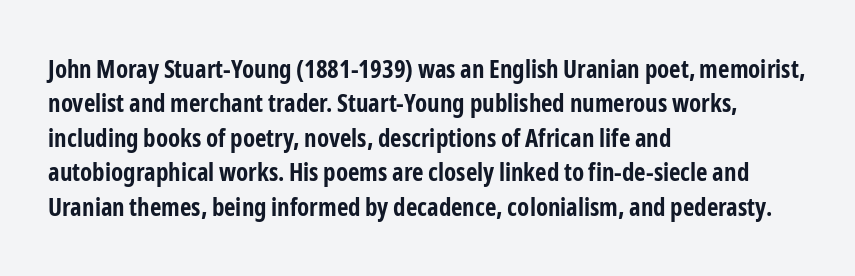
{"italic": "no", "bold": "yes", "underline": "no", "align": "left", "line_spacing": "normal", "line_spacing_ratio": 1.38, "letter_spacing": "normal", "letter_spacing_em": 0.0, "glyph_px": 25}
